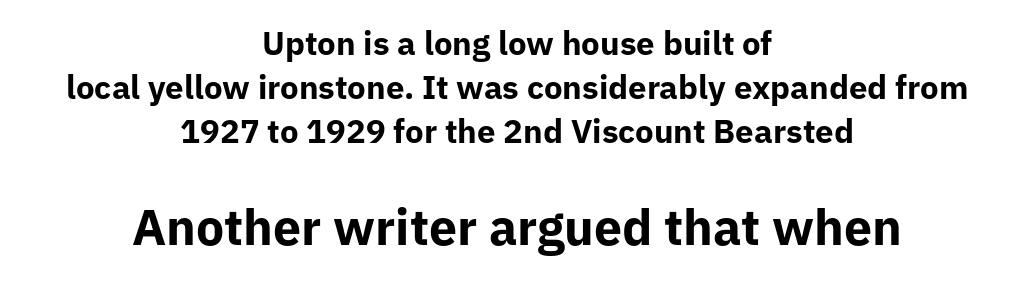
{"serif": "no", "italic": "no", "bold": "yes", "weight": "bold", "width": "normal", "stroke_contrast": "low", "x_height": "medium", "monospaced": "no", "underline": "no", "align": "center", "line_spacing": "normal", "line_spacing_ratio": 1.33, "letter_spacing": "normal", "letter_spacing_em": 0.0, "larger_block": "second", "size_ratio": 1.52, "glyph_px": 50}
